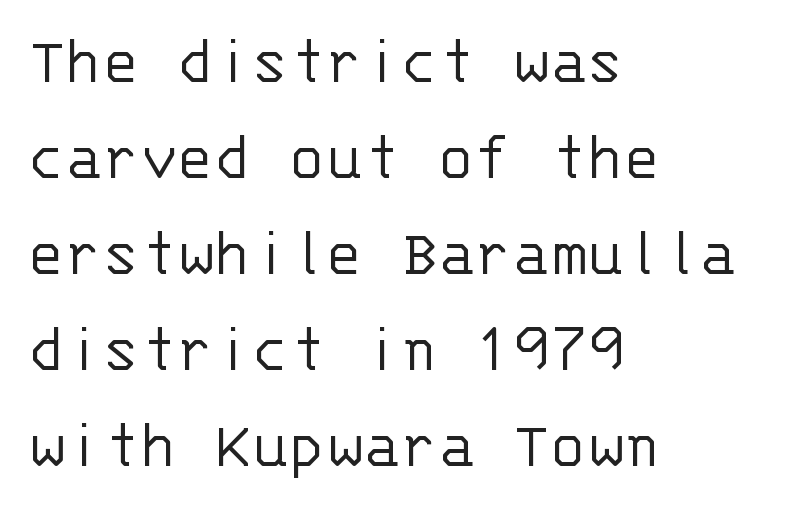
Q: Is the text bold? A: No.
Q: Is the text italic (slanted)? A: No, it is upright.
Q: Is the typeface a serif or a sans-serif typeface? A: Sans-serif.
Q: Is the text underlined? A: No.
Q: How is the paragraph aligned? A: Left-aligned.
Q: Is the spacing between letters normal or unusually wide? A: Normal.
Q: Is the spacing between lines tight, normal or loose? A: Normal.
Q: Width (condensed, normal, or wide)? A: Normal.
Q: Stroke contrast? A: Low.
Q: x-height? A: Large.
Q: Monospaced? A: Yes.
